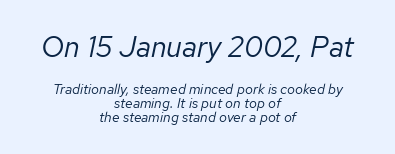
Q: Is the text bold? A: No.
Q: Is the text italic (slanted)? A: Yes, it leans right by about 12 degrees.
Q: Is the text underlined? A: No.
Q: How is the paragraph aligned? A: Centered.
Q: Is the spacing between letters normal or unusually wide? A: Normal.
Q: Is the spacing between lines tight, normal or loose? A: Tight.
Q: Which block of text is set in a larger size, the first (top) or the second (bottom)? A: The first (top) one.
Q: Width (condensed, normal, or wide)? A: Normal.
Q: Stroke contrast? A: Low.
Q: x-height? A: Medium.
Q: Monospaced? A: No.
